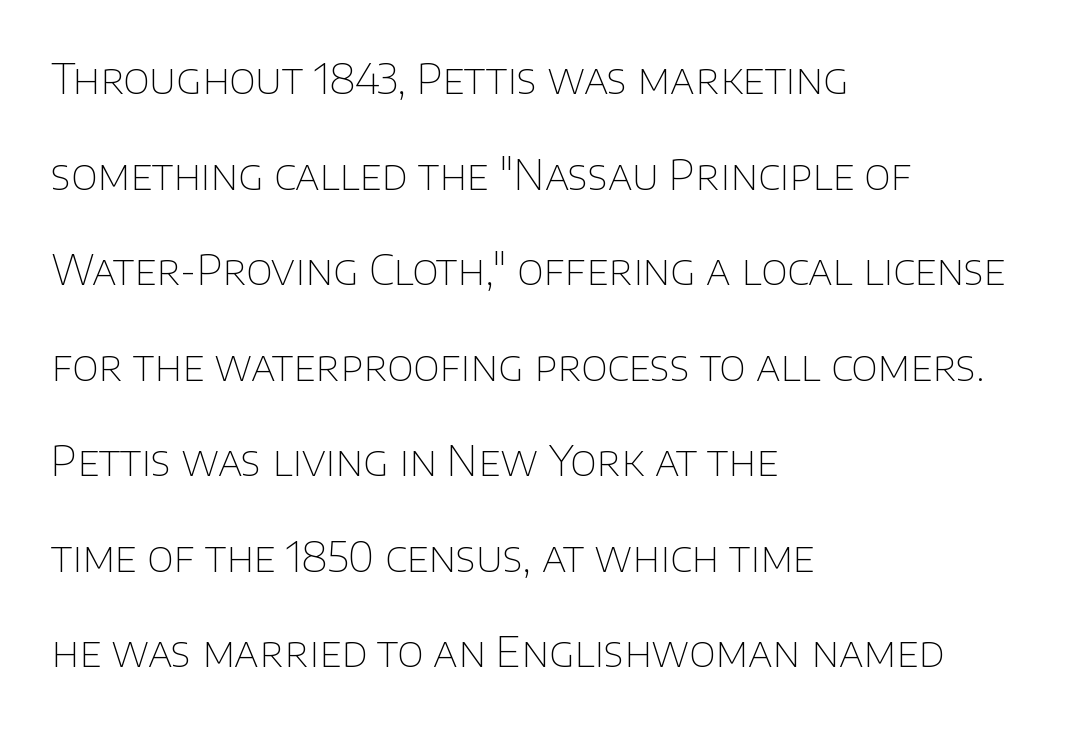
The image shows 41 px thin sans-serif type, upright; set left-aligned, loose line spacing (2.33x), normal letter spacing, not underlined; low stroke contrast and a large x-height.
